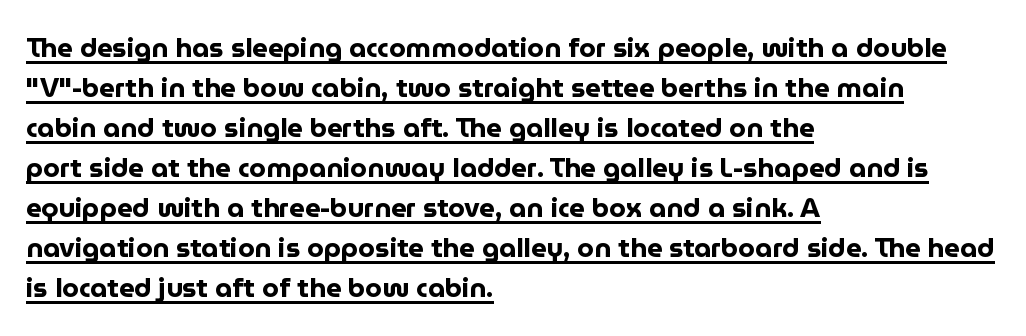
The image shows 27 px bold type, upright; set left-aligned, normal line spacing (1.48x), normal letter spacing, underlined.
